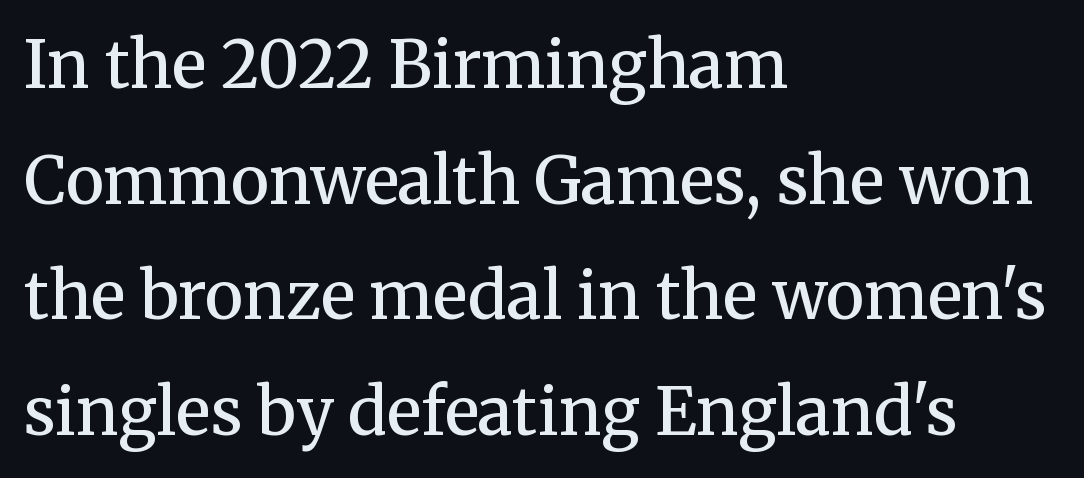
Q: Is the text bold? A: Semi-bold.
Q: Is the text italic (slanted)? A: No, it is upright.
Q: Is the typeface a serif or a sans-serif typeface? A: Serif.
Q: Is the text underlined? A: No.
Q: How is the paragraph aligned? A: Left-aligned.
Q: Is the spacing between letters normal or unusually wide? A: Normal.
Q: Width (condensed, normal, or wide)? A: Normal.
Q: Stroke contrast? A: Medium.
Q: x-height? A: Medium.
Q: Monospaced? A: No.
